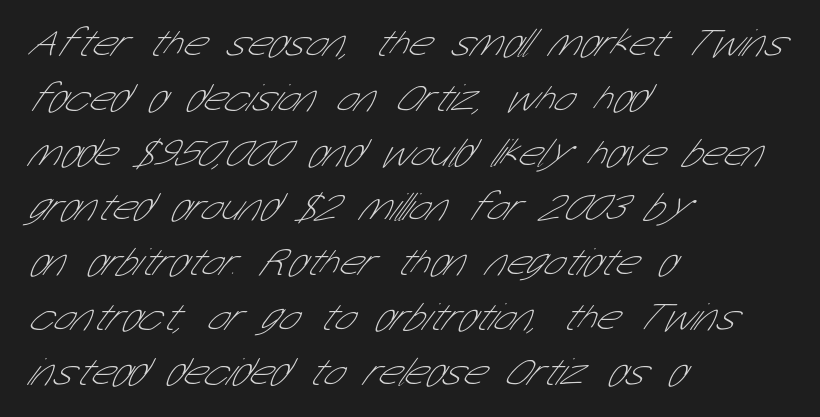
Q: Is the text bold? A: No.
Q: Is the typeface a serif or a sans-serif typeface? A: Sans-serif.
Q: Is the text underlined? A: No.
Q: How is the paragraph aligned? A: Left-aligned.
Q: Is the spacing between letters normal or unusually wide? A: Normal.
Q: Is the spacing between lines tight, normal or loose? A: Normal.
Q: Width (condensed, normal, or wide)? A: Condensed.
Q: Stroke contrast? A: Low.
Q: x-height? A: Medium.
Q: Monospaced? A: No.
